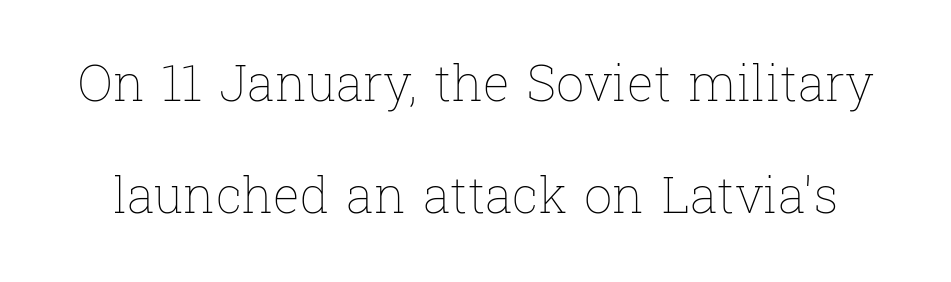
{"italic": "no", "bold": "no", "weight": "thin", "width": "normal", "stroke_contrast": "low", "x_height": "medium", "monospaced": "no", "underline": "no", "line_spacing": "loose", "line_spacing_ratio": 2.24, "letter_spacing": "normal", "letter_spacing_em": 0.0, "glyph_px": 50}
